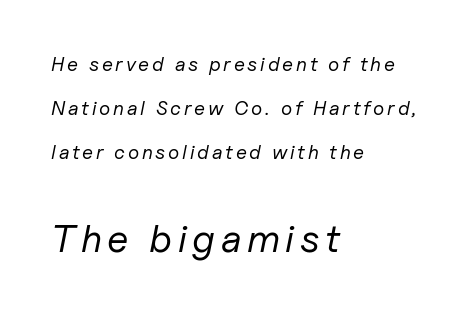
Note the varied advance widths — an 'i' is clearly narrower than an 'm'. Between these two stacked blocks, the lower one wins on size. Widely set lines give the paragraph a tall, airy silhouette. Ink coverage per letter is moderate at most.
